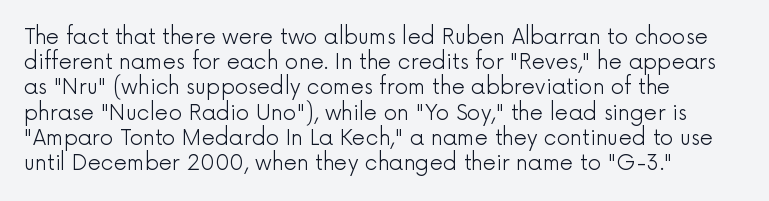
{"italic": "no", "bold": "no", "underline": "no", "align": "left", "line_spacing_ratio": 1.2, "letter_spacing": "normal", "letter_spacing_em": 0.0, "glyph_px": 21}
